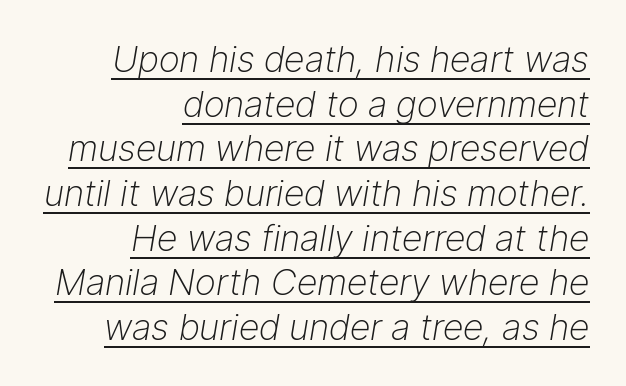
The image shows 36 px light type, italic (leaning right); set right-aligned, line spacing 1.24x, normal letter spacing, underlined; low stroke contrast and a medium x-height.
